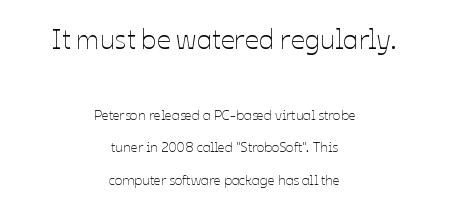
Q: Is the text bold? A: No.
Q: Is the text italic (slanted)? A: No, it is upright.
Q: Is the text underlined? A: No.
Q: How is the paragraph aligned? A: Centered.
Q: Is the spacing between letters normal or unusually wide? A: Normal.
Q: Is the spacing between lines tight, normal or loose? A: Loose.
Q: Which block of text is set in a larger size, the first (top) or the second (bottom)? A: The first (top) one.
Q: Width (condensed, normal, or wide)? A: Normal.
Q: Stroke contrast? A: Low.
Q: x-height? A: Medium.
Q: Monospaced? A: No.
